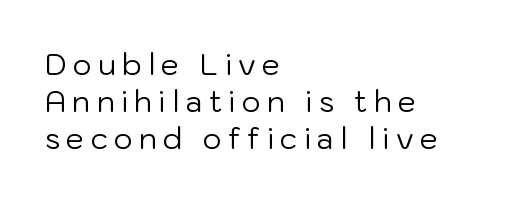
{"serif": "no", "italic": "no", "bold": "no", "weight": "regular", "width": "normal", "stroke_contrast": "low", "x_height": "medium", "monospaced": "no", "underline": "no", "align": "left", "line_spacing": "normal", "line_spacing_ratio": 1.28, "letter_spacing": "wide", "letter_spacing_em": 0.22, "glyph_px": 29}
